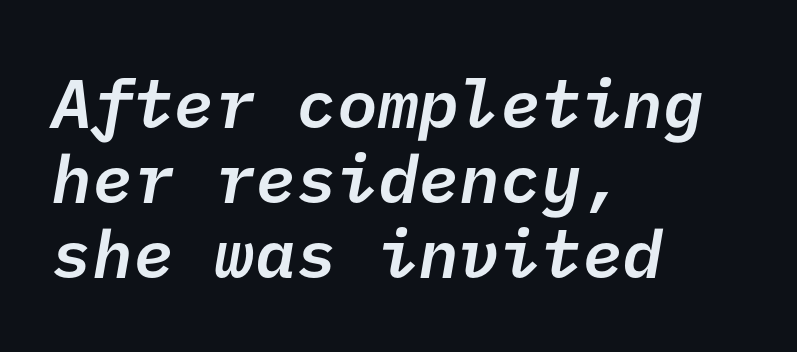
Does the type have serifs? No, each stem ends abruptly. If you measured baseline to baseline, you'd find a short distance. A semibold gives these letters moderate extra thickness, short of bold. This rendering leaves character spacing at its baseline value. Each line starts at the same left margin while the right side varies.
